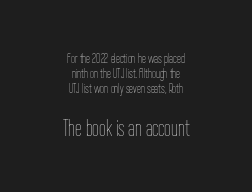
The image shows 24 px text type, upright; set centered, tight line spacing (1.06x), normal letter spacing, not underlined; the second (bottom) block is 1.71x larger.
